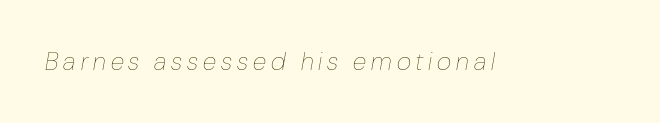
The image shows 25 px text type, italic (leaning right); set unusually wide letter spacing (+0.2 em), not underlined.
